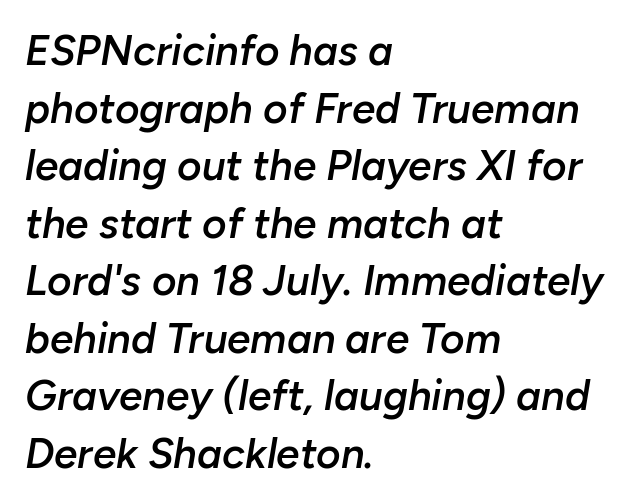
The image shows 42 px semibold type, italic (leaning right); set left-aligned, normal line spacing (1.37x), normal letter spacing, not underlined; low stroke contrast and a medium x-height.
